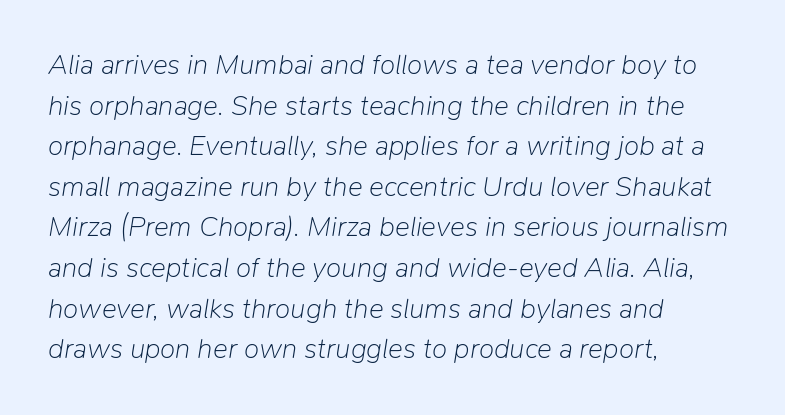
The horizontal fit of the characters is conventional and even. Horizontally, the lines are justified to the leading edge only. Normally led — the rows are evenly, conventionally spaced. Do the characters align in a grid? No, the font is proportional. A typesetter would mark this as italic.
